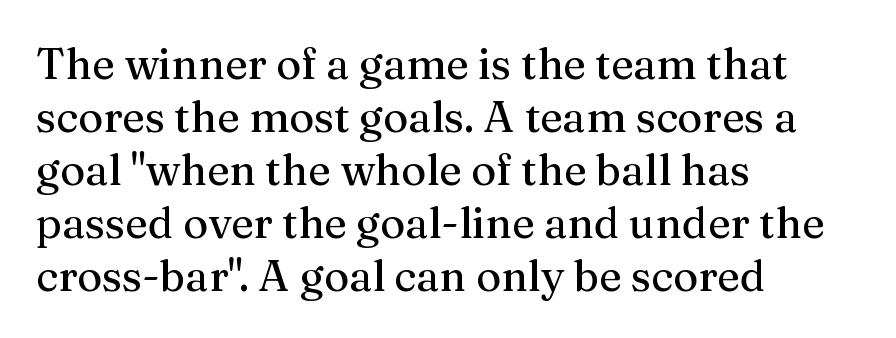
The image shows 43 px serif type, upright; set left-aligned, line spacing 1.23x, normal letter spacing, not underlined; medium stroke contrast and a medium x-height.
